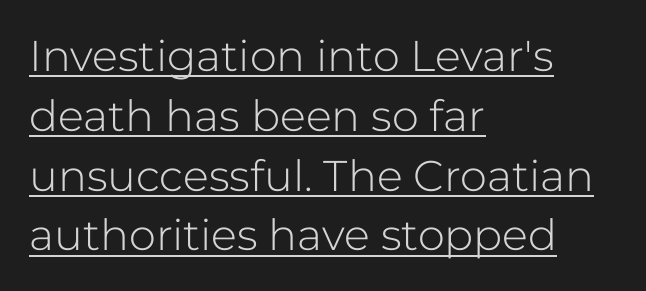
It's the straight-up-and-down kind of type. The passage shown is not bold in any degree. Check where the strokes stop: nothing finishes them off — pure sans. In designer terms, the underline attribute is active on this setting. Normally led — the rows are evenly, conventionally spaced.
